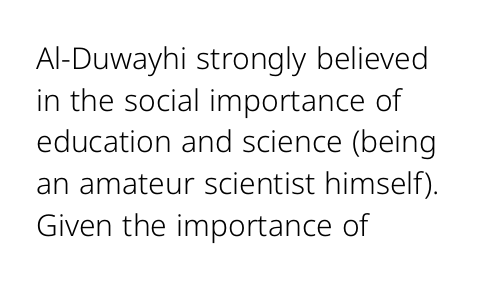
Q: Is the text bold? A: No.
Q: Is the text italic (slanted)? A: No, it is upright.
Q: Is the typeface a serif or a sans-serif typeface? A: Sans-serif.
Q: Is the text underlined? A: No.
Q: How is the paragraph aligned? A: Left-aligned.
Q: Is the spacing between letters normal or unusually wide? A: Normal.
Q: Is the spacing between lines tight, normal or loose? A: Normal.
Q: Width (condensed, normal, or wide)? A: Normal.
Q: Stroke contrast? A: Low.
Q: x-height? A: Medium.
Q: Monospaced? A: No.
